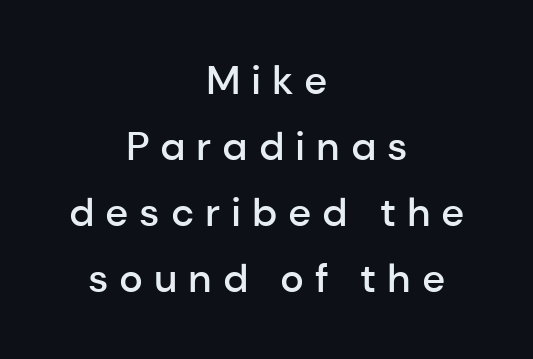
Someone cranked the tracking dial way up on this one. A normal amount of white space separates one row of letters from the next. Anything drawn beneath the words? Only blank space. Do the characters align in a grid? No, the font is proportional.
